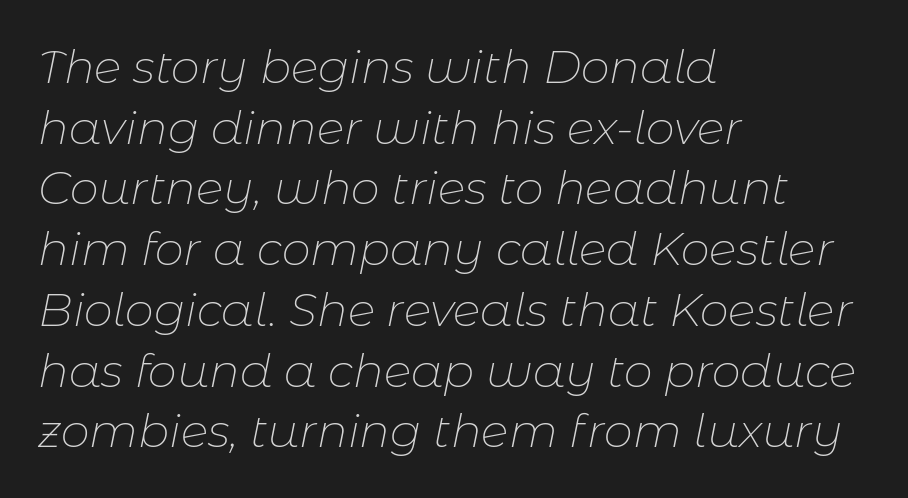
{"italic": "yes", "lean": "right", "slant_degrees": 11, "bold": "no", "weight": "thin", "width": "normal", "stroke_contrast": "low", "x_height": "medium", "monospaced": "no", "underline": "no", "align": "left", "line_spacing": "normal", "line_spacing_ratio": 1.32, "letter_spacing": "normal", "letter_spacing_em": 0.0, "glyph_px": 46}
